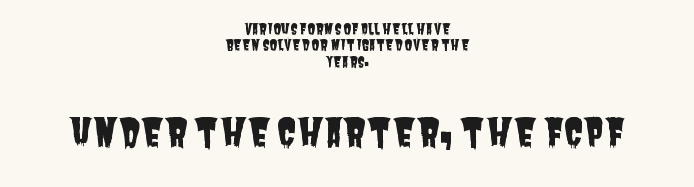
The image shows 38 px condensed sans-serif type; set centered, line spacing 1.17x, normal letter spacing, not underlined; the second (bottom) block is 2.71x larger; low stroke contrast and a large x-height.
